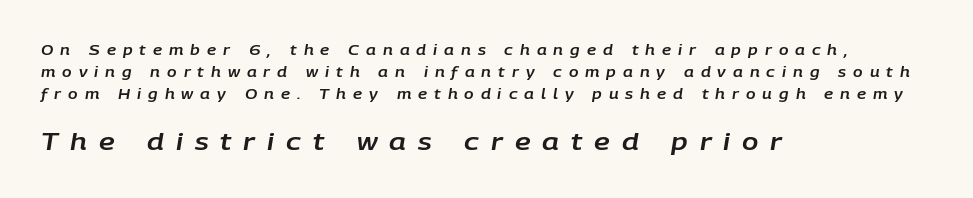
{"italic": "yes", "lean": "right", "slant_degrees": 9, "underline": "no", "align": "left", "line_spacing": "normal", "line_spacing_ratio": 1.57, "letter_spacing": "wide", "letter_spacing_em": 0.5, "larger_block": "second", "size_ratio": 1.71, "glyph_px": 24}
